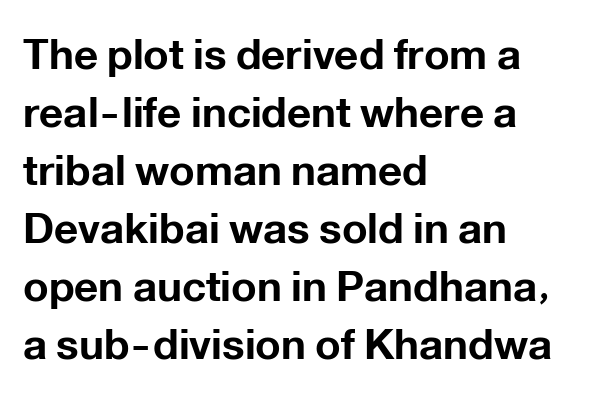
The image shows 42 px bold sans-serif type, upright; set left-aligned, normal line spacing (1.38x), normal letter spacing, not underlined; low stroke contrast and a medium x-height.
